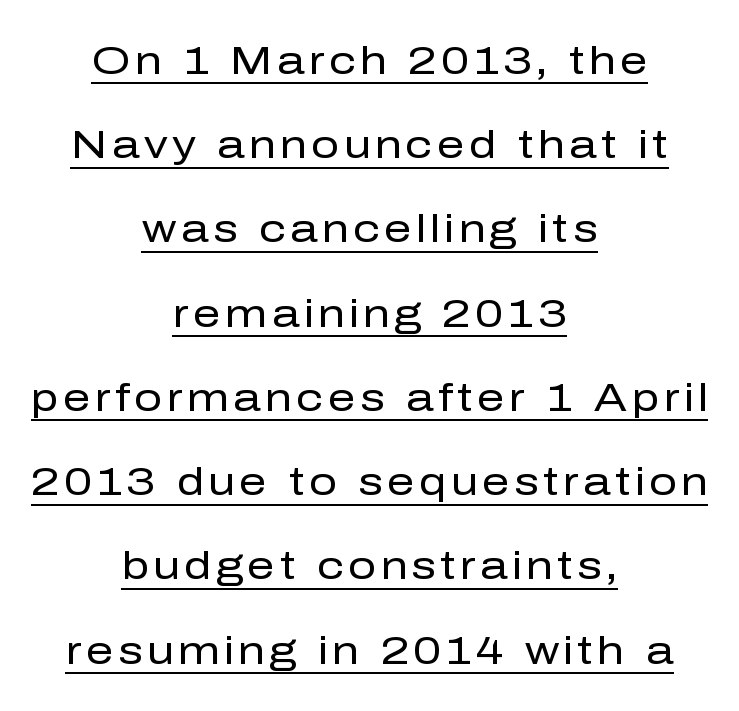
The image shows 39 px regular-weight sans-serif type, upright; set centered, loose line spacing (2.16x), underlined; low stroke contrast and a medium x-height.
